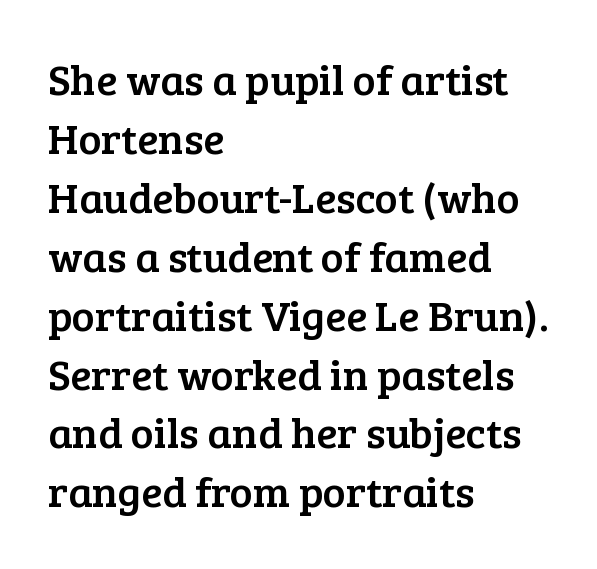
Q: Is the text italic (slanted)? A: No, it is upright.
Q: Is the typeface a serif or a sans-serif typeface? A: Serif.
Q: Is the text underlined? A: No.
Q: How is the paragraph aligned? A: Left-aligned.
Q: Is the spacing between letters normal or unusually wide? A: Normal.
Q: Is the spacing between lines tight, normal or loose? A: Normal.
Q: Width (condensed, normal, or wide)? A: Normal.
Q: Stroke contrast? A: Low.
Q: x-height? A: Medium.
Q: Monospaced? A: No.
